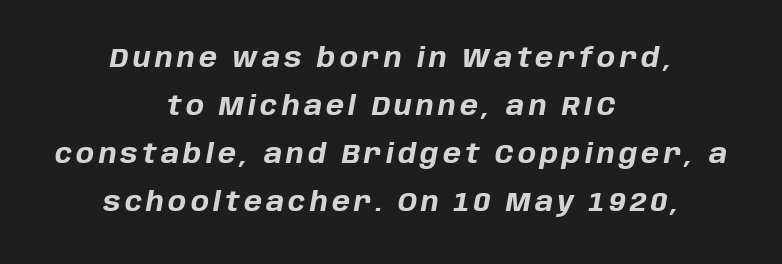
The image shows 27 px bold type, italic (leaning right); set centered, line spacing 1.78x, not underlined.
